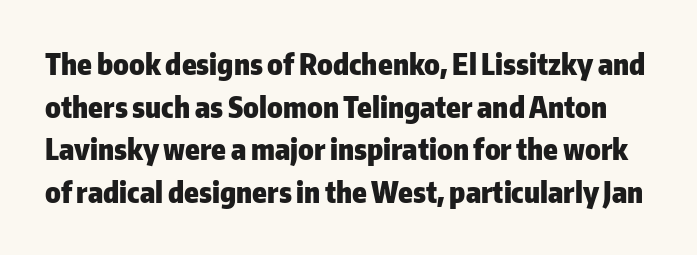
The zone under the glyphs is completely vacant. You could not count columns in this text — the font is proportionally spaced. Honestly, the row spacing looks completely unremarkable. The lettering stays uniformly vertical, giving the passage a roman look. Glyph-to-glyph distance matches everyday printed text. You'd pick this weight for a headline — it's a proper bold.
